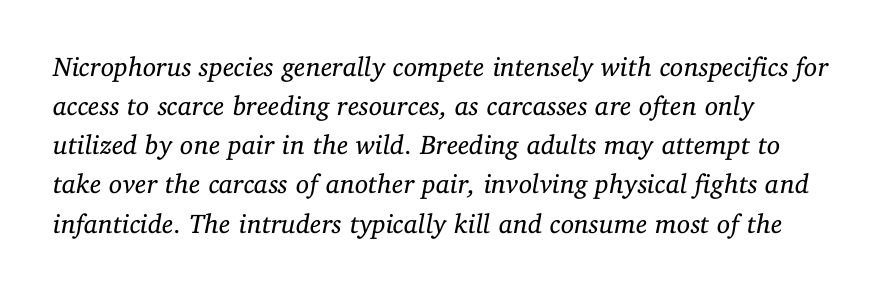
Q: Is the text bold? A: No.
Q: Is the text italic (slanted)? A: Yes, it leans right by about 11 degrees.
Q: Is the text underlined? A: No.
Q: How is the paragraph aligned? A: Left-aligned.
Q: Is the spacing between letters normal or unusually wide? A: Normal.
Q: Is the spacing between lines tight, normal or loose? A: Normal.
